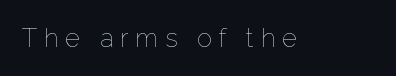
{"italic": "no", "bold": "no", "underline": "no", "letter_spacing": "wide", "letter_spacing_em": 0.25, "glyph_px": 26}
